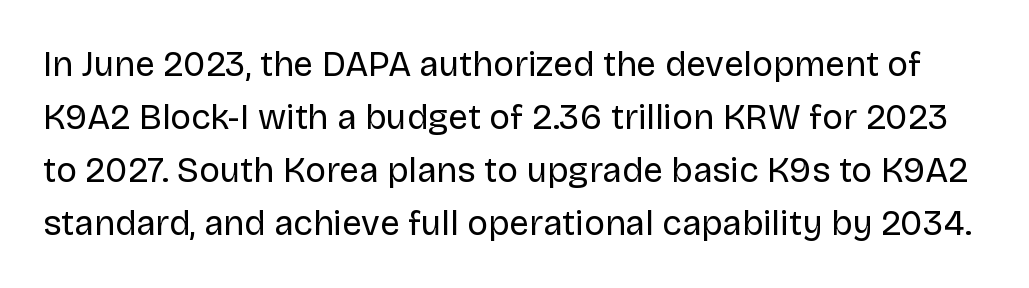
{"serif": "no", "italic": "no", "bold": "no", "weight": "regular", "width": "normal", "stroke_contrast": "low", "x_height": "large", "monospaced": "no", "underline": "no", "line_spacing": "normal", "line_spacing_ratio": 1.51, "letter_spacing": "normal", "letter_spacing_em": 0.0, "glyph_px": 35}
